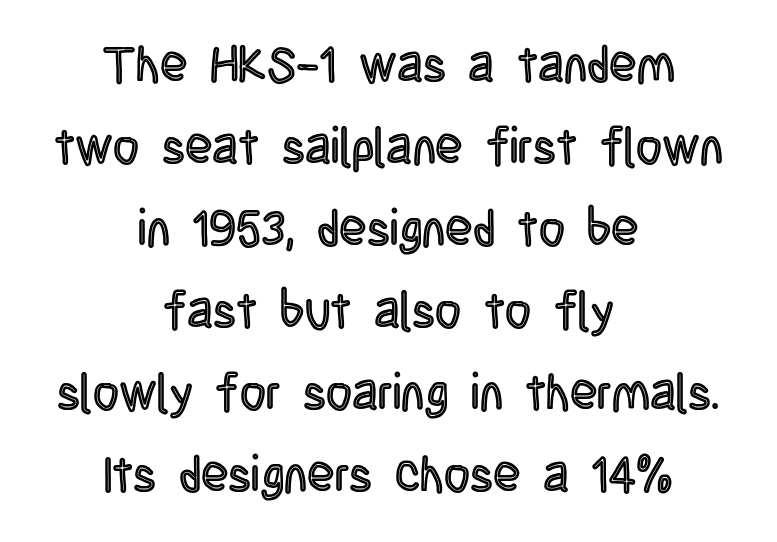
Letter spacing: default. Bare-footed words on every line. Interline gaps are of average width in this sample. The letters advance in unequal steps, a hallmark of proportional type.
